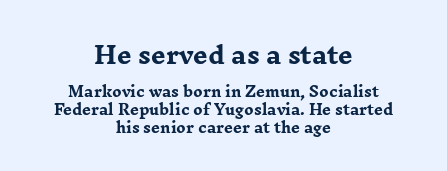
The image shows 23 px bold type, upright; set centered, normal line spacing (1.31x), normal letter spacing, not underlined; the first (top) block is 1.64x larger.
